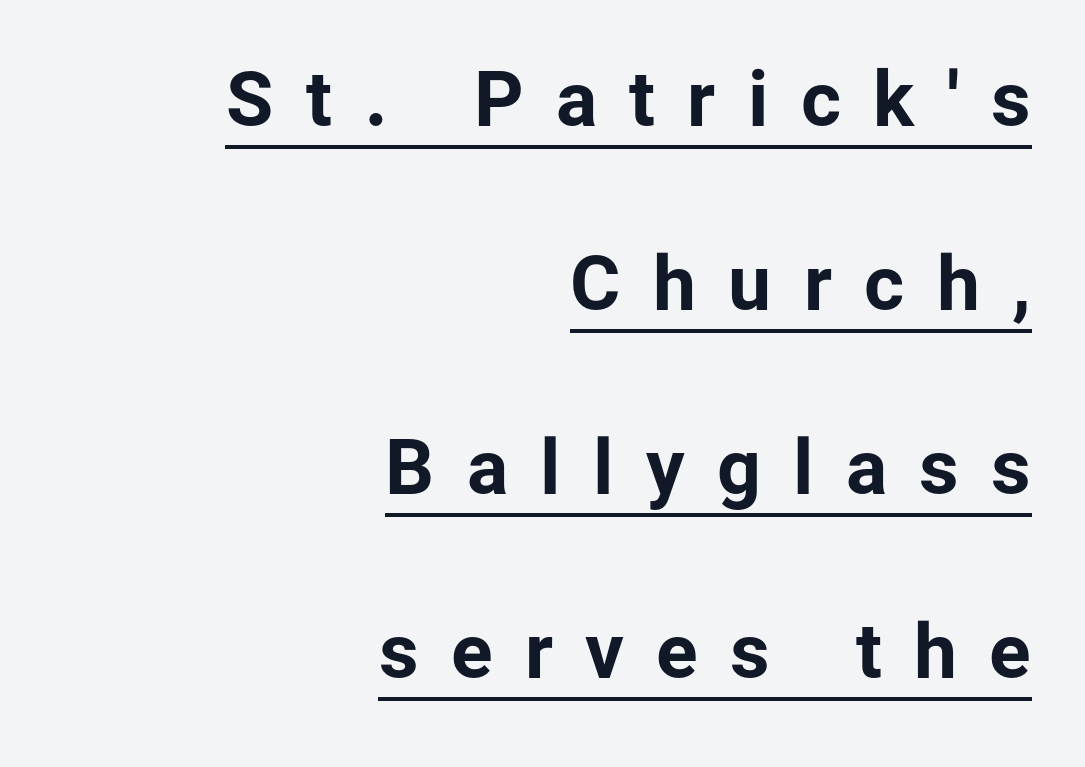
Does the type have serifs? No, each stem ends abruptly. Do the letters lean? They stand straight. The typesetter chose a ragged-left arrangement here. Students, note that the glyphs here are deliberately spaced far apart.
